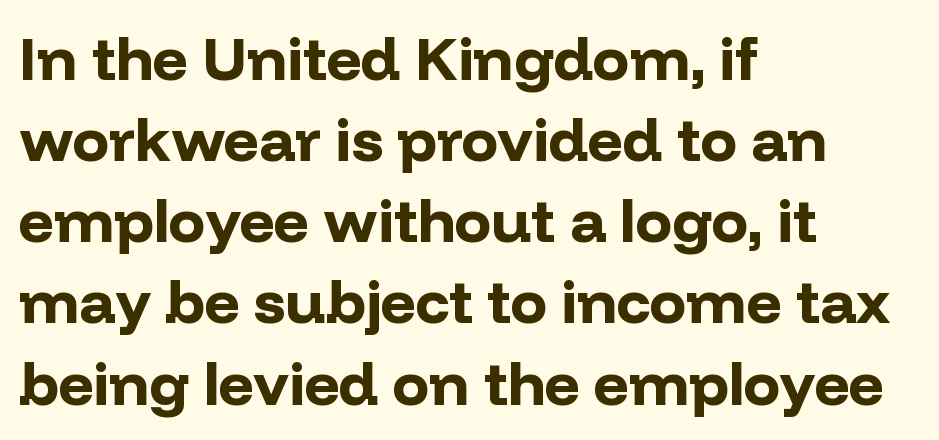
Letters rest on an invisible, unmarked baseline. Here the designer chose a conventional face with non-uniform glyph widths. Alignment: flush left. The sample has been set heavy, in full bold. Serif or sans? Sans — the stroke terminals are bare. Vertical spacing — default.
